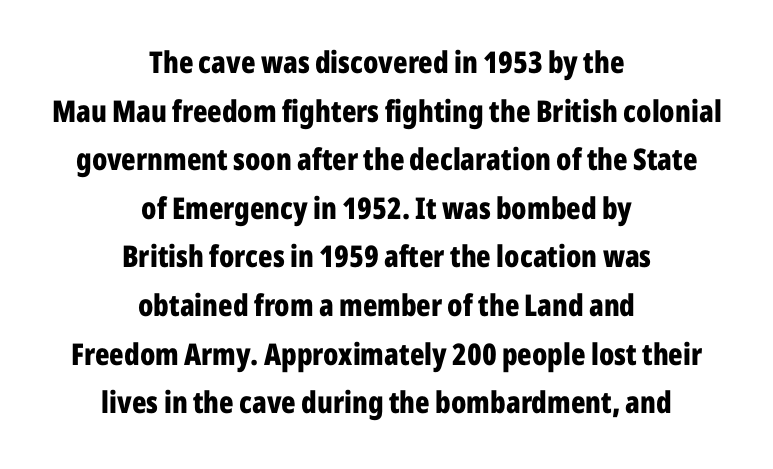
This sample has the flowing, uneven cadence of proportional lettering. Serifs: no, the terminals of the letterforms are clean. Is the block centered? Yes — each line is placed symmetrically about the middle. Just letters on the line, the space beneath them empty.
